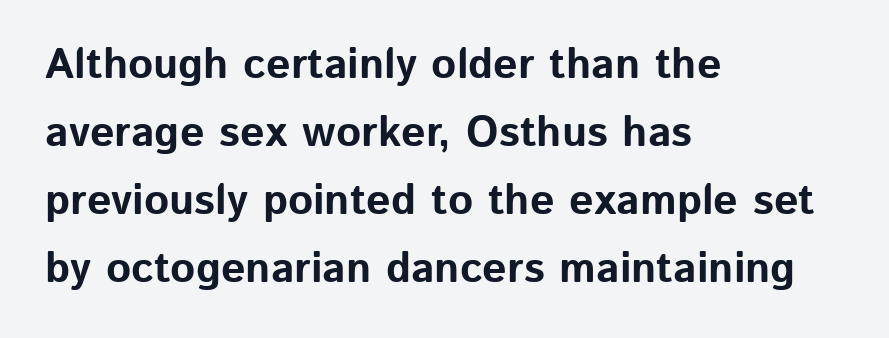
Q: Is the text bold? A: Yes.
Q: Is the text italic (slanted)? A: No, it is upright.
Q: Is the typeface a serif or a sans-serif typeface? A: Sans-serif.
Q: Is the text underlined? A: No.
Q: How is the paragraph aligned? A: Left-aligned.
Q: Is the spacing between letters normal or unusually wide? A: Normal.
Q: Is the spacing between lines tight, normal or loose? A: Normal.
Q: Width (condensed, normal, or wide)? A: Normal.
Q: Stroke contrast? A: Low.
Q: x-height? A: Medium.
Q: Monospaced? A: No.
